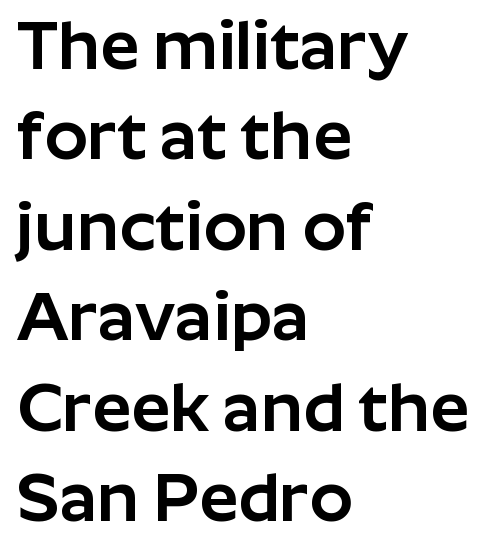
Q: Is the text italic (slanted)? A: No, it is upright.
Q: Is the typeface a serif or a sans-serif typeface? A: Sans-serif.
Q: Is the text underlined? A: No.
Q: How is the paragraph aligned? A: Left-aligned.
Q: Is the spacing between letters normal or unusually wide? A: Normal.
Q: Is the spacing between lines tight, normal or loose? A: Normal.
Q: Width (condensed, normal, or wide)? A: Normal.
Q: Stroke contrast? A: Low.
Q: x-height? A: Medium.
Q: Monospaced? A: No.
